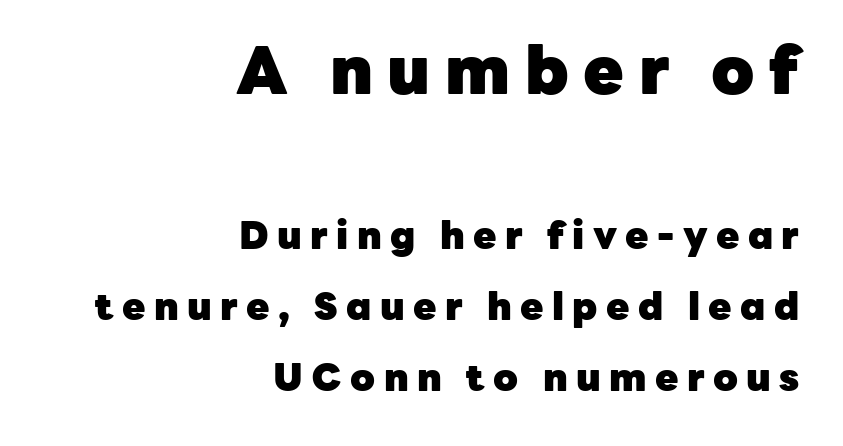
The image shows 66 px heavy sans-serif type, upright; set right-aligned, line spacing 1.87x, unusually wide letter spacing (+0.22 em), not underlined; the first (top) block is 1.74x larger; low stroke contrast and a medium x-height.
